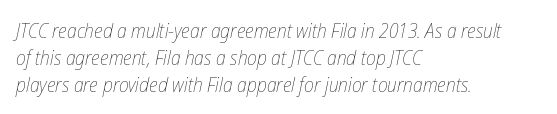
The image shows 20 px text type, italic (leaning right); set left-aligned, normal line spacing (1.34x), normal letter spacing, not underlined.
